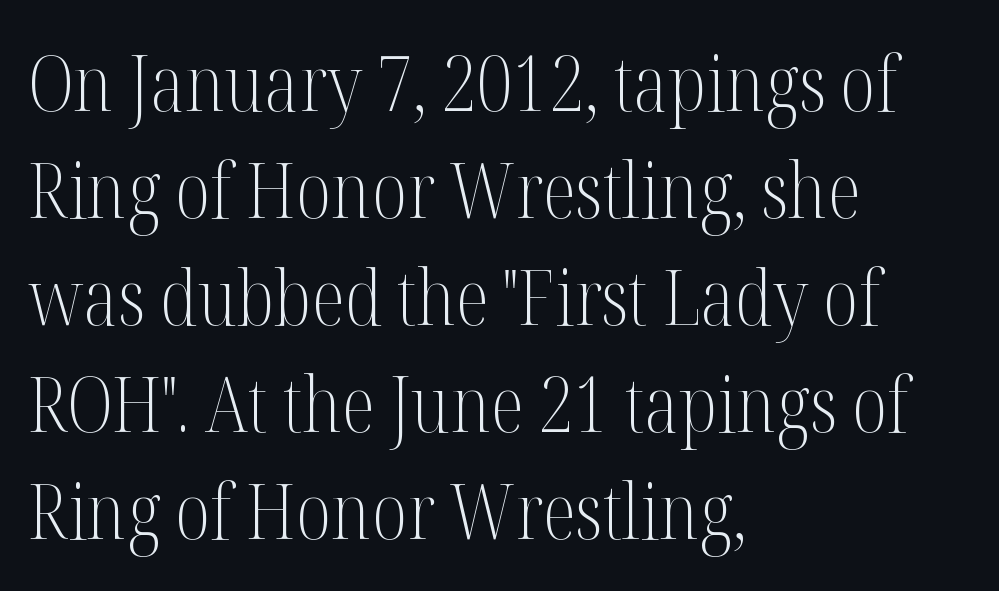
The image shows 77 px light, condensed serif type, upright; set left-aligned, normal line spacing (1.39x), normal letter spacing, not underlined; medium stroke contrast and a medium x-height.
